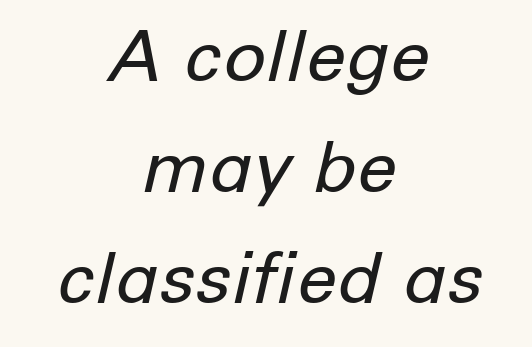
Weight: in the light-to-regular range. Baseline-to-baseline distance is the conventional proportion of letter height. In terms of letterspacing, this is plain default setting. Teacher's note: observe the equal gaps on both sides — that is centered alignment. Descenders hang freely into open space. The typography opts for an oblique posture over an upright one.
